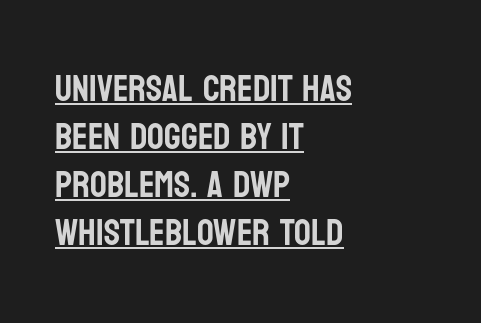
Does a line run under the words? Yes, clearly. No italicization has been applied; the sample stays upright. Nobody touched the tracking dial on this one. Stroke terminals: plain, sans-serif. If you measured baseline to baseline, you'd find a middling distance. Looks like regular typesetting: each glyph gets only the width it needs.
